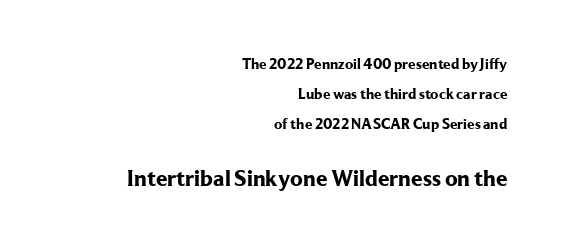
Q: Is the text bold? A: Yes.
Q: Is the text italic (slanted)? A: No, it is upright.
Q: Is the text underlined? A: No.
Q: How is the paragraph aligned? A: Right-aligned.
Q: Is the spacing between letters normal or unusually wide? A: Normal.
Q: Is the spacing between lines tight, normal or loose? A: Loose.
Q: Which block of text is set in a larger size, the first (top) or the second (bottom)? A: The second (bottom) one.
